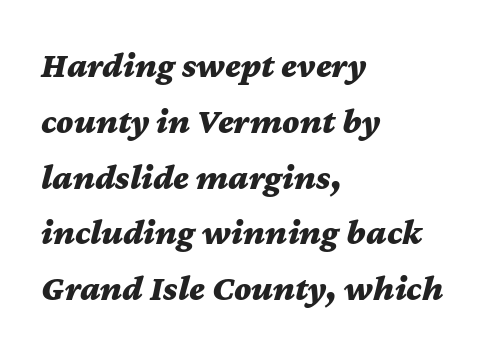
Q: Is the text bold? A: Yes.
Q: Is the text italic (slanted)? A: Yes, it leans right by about 12 degrees.
Q: Is the text underlined? A: No.
Q: How is the paragraph aligned? A: Left-aligned.
Q: Is the spacing between letters normal or unusually wide? A: Normal.
Q: Is the spacing between lines tight, normal or loose? A: Normal.
Q: Width (condensed, normal, or wide)? A: Wide.
Q: Stroke contrast? A: Medium.
Q: x-height? A: Medium.
Q: Monospaced? A: No.
